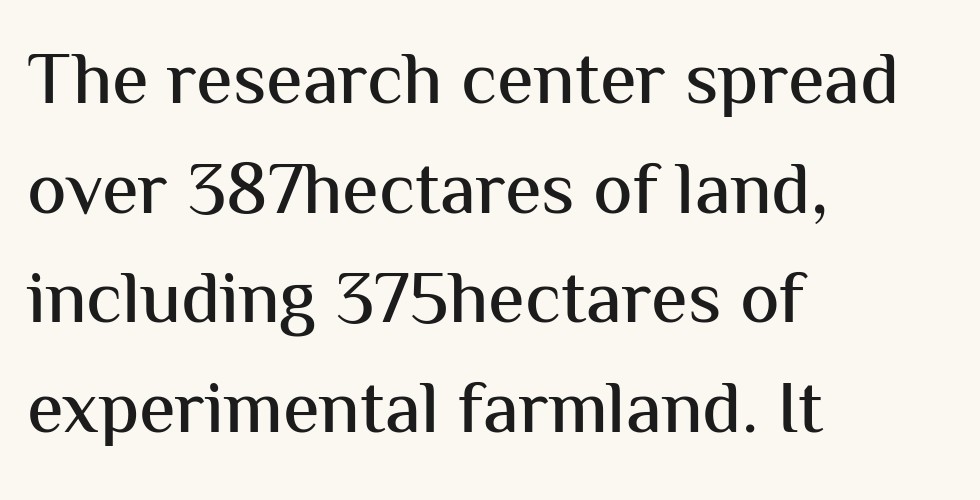
{"serif": "no", "italic": "no", "width": "normal", "stroke_contrast": "medium", "x_height": "medium", "monospaced": "no", "underline": "no", "align": "left", "line_spacing": "normal", "line_spacing_ratio": 1.48, "letter_spacing": "normal", "letter_spacing_em": 0.0, "glyph_px": 74}
